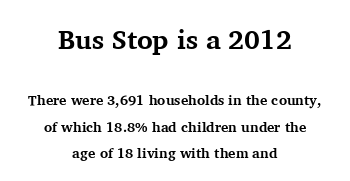
Q: Is the text bold? A: Yes.
Q: Is the text italic (slanted)? A: No, it is upright.
Q: Is the text underlined? A: No.
Q: How is the paragraph aligned? A: Centered.
Q: Is the spacing between letters normal or unusually wide? A: Normal.
Q: Which block of text is set in a larger size, the first (top) or the second (bottom)? A: The first (top) one.
